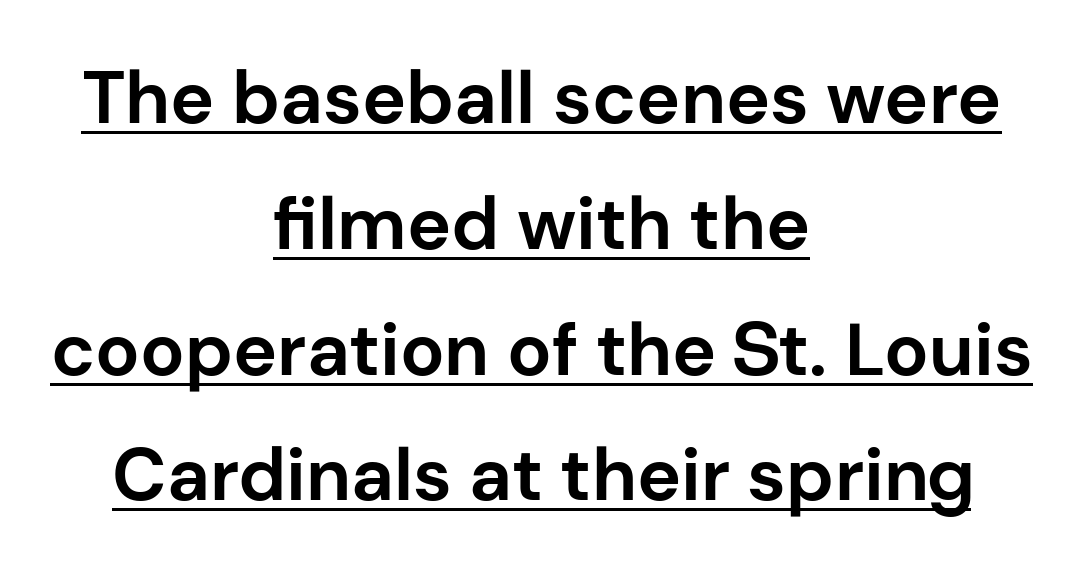
Q: Is the text bold? A: Yes.
Q: Is the text italic (slanted)? A: No, it is upright.
Q: Is the typeface a serif or a sans-serif typeface? A: Sans-serif.
Q: Is the text underlined? A: Yes.
Q: How is the paragraph aligned? A: Centered.
Q: Is the spacing between letters normal or unusually wide? A: Normal.
Q: Is the spacing between lines tight, normal or loose? A: Normal.
Q: Width (condensed, normal, or wide)? A: Normal.
Q: Stroke contrast? A: Low.
Q: x-height? A: Medium.
Q: Monospaced? A: No.
